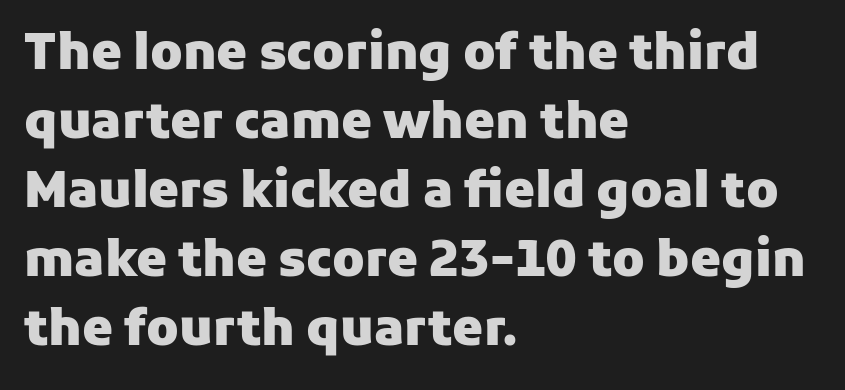
{"serif": "no", "italic": "no", "bold": "yes", "weight": "heavy", "width": "normal", "stroke_contrast": "low", "x_height": "medium", "monospaced": "no", "underline": "no", "align": "left", "line_spacing": "normal", "line_spacing_ratio": 1.41, "letter_spacing": "normal", "letter_spacing_em": 0.0, "glyph_px": 49}
